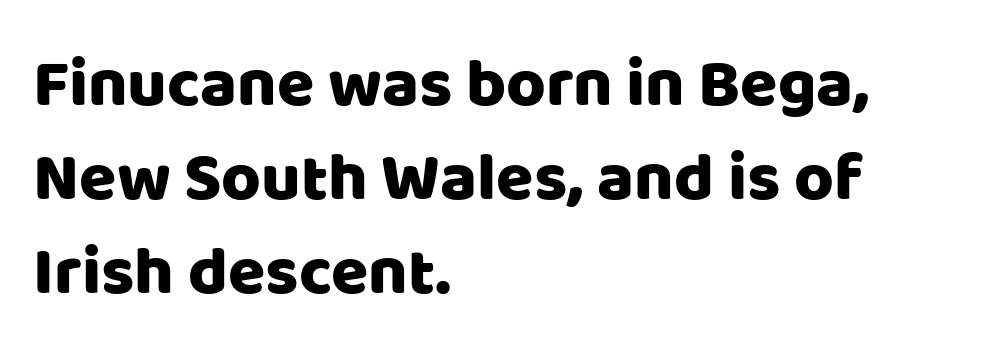
{"serif": "no", "italic": "no", "width": "normal", "stroke_contrast": "low", "x_height": "large", "monospaced": "no", "underline": "no", "align": "left", "line_spacing": "normal", "line_spacing_ratio": 1.38, "letter_spacing": "normal", "letter_spacing_em": 0.0, "glyph_px": 68}
